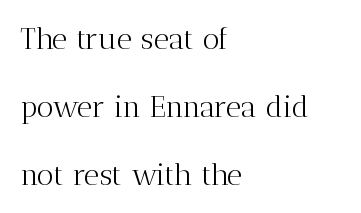
Q: Is the text bold? A: No.
Q: Is the text italic (slanted)? A: No, it is upright.
Q: Is the typeface a serif or a sans-serif typeface? A: Serif.
Q: Is the text underlined? A: No.
Q: How is the paragraph aligned? A: Left-aligned.
Q: Is the spacing between letters normal or unusually wide? A: Normal.
Q: Is the spacing between lines tight, normal or loose? A: Loose.
Q: Width (condensed, normal, or wide)? A: Normal.
Q: Stroke contrast? A: Medium.
Q: x-height? A: Medium.
Q: Monospaced? A: No.
